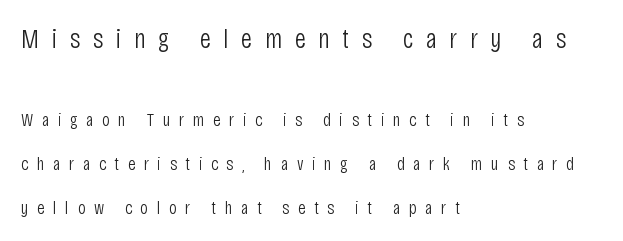
The image shows 28 px light, condensed sans-serif type, upright; set left-aligned, loose line spacing (2.31x), unusually wide letter spacing (+0.45 em), not underlined; the first (top) block is 1.47x larger; low stroke contrast and a large x-height.
